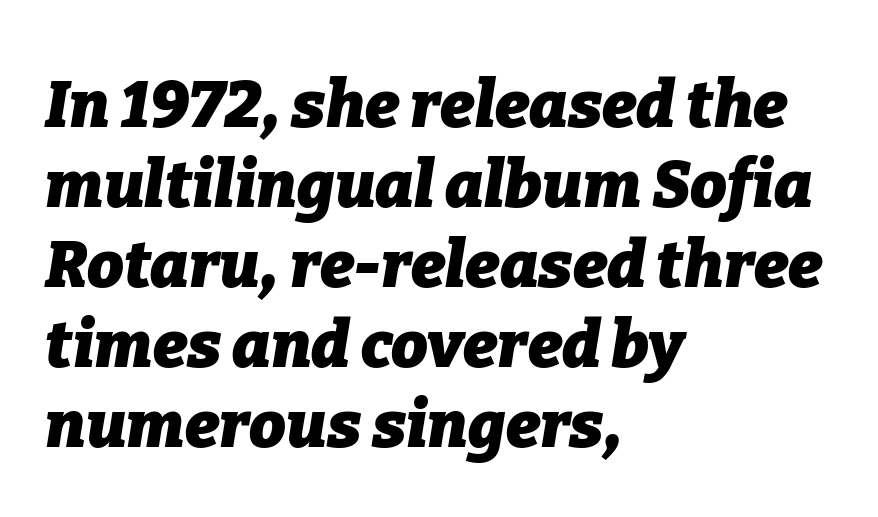
The image shows 65 px heavy type, italic (leaning right); set left-aligned, line spacing 1.23x, normal letter spacing, not underlined; low stroke contrast and a medium x-height.
